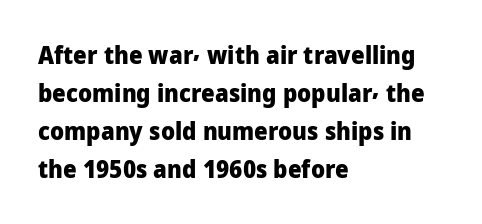
{"italic": "no", "bold": "yes", "underline": "no", "align": "left", "line_spacing": "normal", "line_spacing_ratio": 1.58, "letter_spacing": "normal", "letter_spacing_em": 0.0, "glyph_px": 24}
